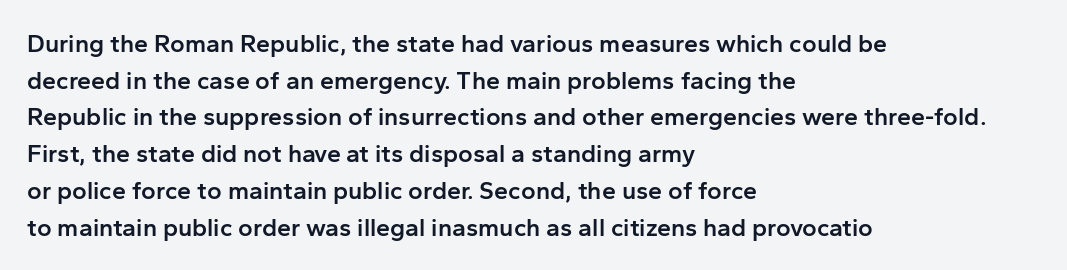
{"italic": "no", "bold": "semi", "underline": "no", "align": "left", "line_spacing": "normal", "line_spacing_ratio": 1.47, "letter_spacing": "normal", "letter_spacing_em": 0.0, "glyph_px": 25}
